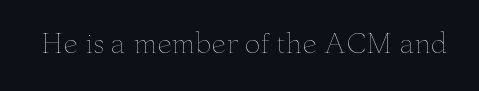
{"italic": "no", "bold": "no", "underline": "no", "letter_spacing": "normal", "letter_spacing_em": 0.0, "glyph_px": 26}
